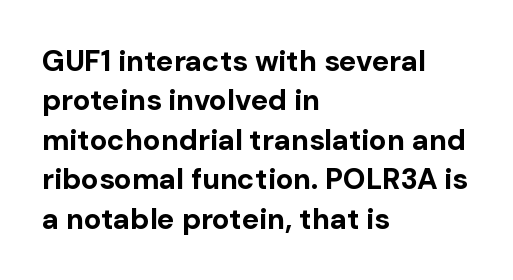
The image shows 29 px bold sans-serif type, upright; set left-aligned, normal line spacing (1.36x), normal letter spacing, not underlined; low stroke contrast and a medium x-height.
